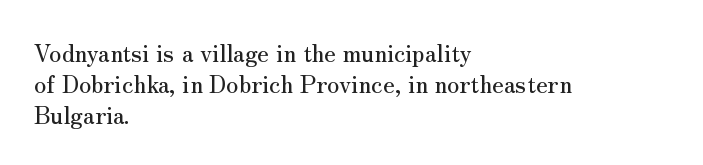
The image shows 24 px text type, upright; set left-aligned, normal line spacing (1.29x), normal letter spacing, not underlined.
